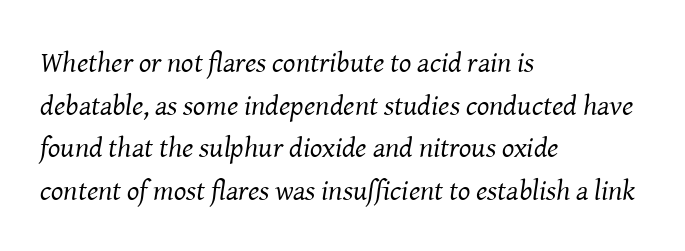
Q: Is the text bold? A: No.
Q: Is the text italic (slanted)? A: Yes, it leans right by about 8 degrees.
Q: Is the typeface a serif or a sans-serif typeface? A: Serif.
Q: Is the text underlined? A: No.
Q: How is the paragraph aligned? A: Left-aligned.
Q: Is the spacing between letters normal or unusually wide? A: Normal.
Q: Is the spacing between lines tight, normal or loose? A: Normal.
Q: Width (condensed, normal, or wide)? A: Normal.
Q: Stroke contrast? A: Medium.
Q: x-height? A: Medium.
Q: Monospaced? A: No.
